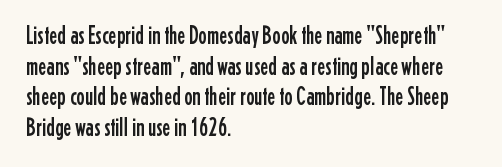
{"italic": "no", "underline": "no", "align": "left", "line_spacing_ratio": 1.23, "letter_spacing": "normal", "letter_spacing_em": 0.0, "glyph_px": 25}
